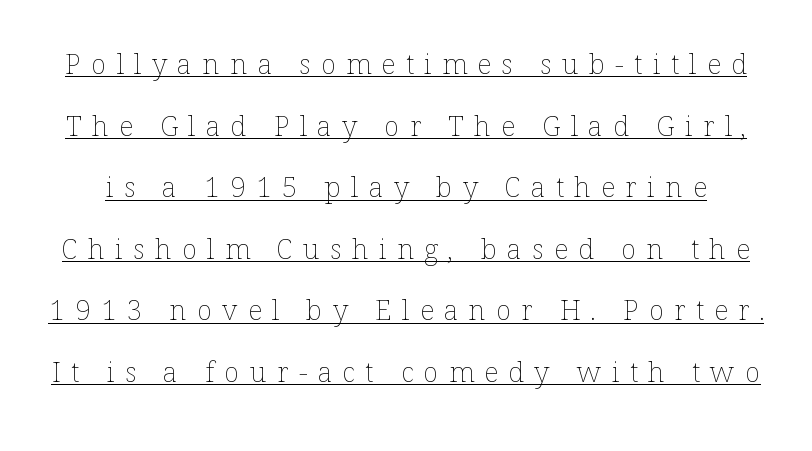
The image shows 28 px thin type, upright; set loose line spacing (2.2x), unusually wide letter spacing (+0.37 em), underlined; low stroke contrast and a medium x-height.
